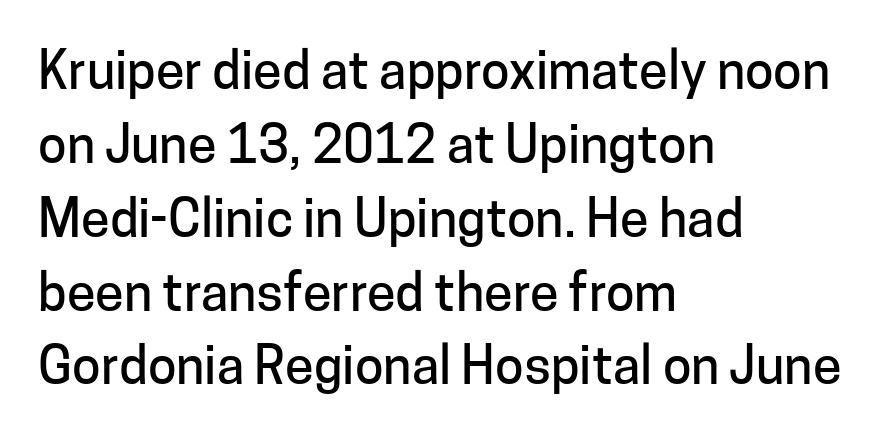
Q: Is the text italic (slanted)? A: No, it is upright.
Q: Is the typeface a serif or a sans-serif typeface? A: Sans-serif.
Q: Is the text underlined? A: No.
Q: How is the paragraph aligned? A: Left-aligned.
Q: Is the spacing between letters normal or unusually wide? A: Normal.
Q: Is the spacing between lines tight, normal or loose? A: Normal.
Q: Width (condensed, normal, or wide)? A: Normal.
Q: Stroke contrast? A: Low.
Q: x-height? A: Medium.
Q: Monospaced? A: No.
